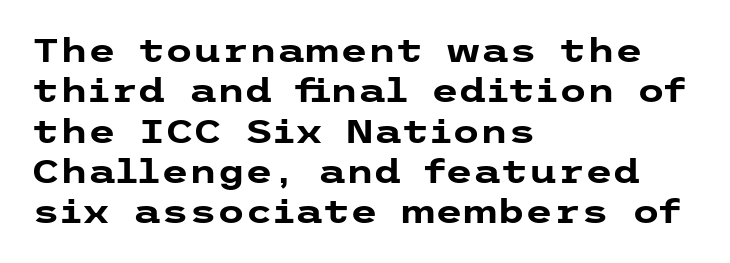
{"serif": "no", "italic": "no", "bold": "yes", "weight": "heavy", "width": "wide", "stroke_contrast": "low", "x_height": "medium", "underline": "no", "align": "left", "line_spacing": "normal", "line_spacing_ratio": 1.26, "letter_spacing": "normal", "letter_spacing_em": 0.0, "glyph_px": 32}
